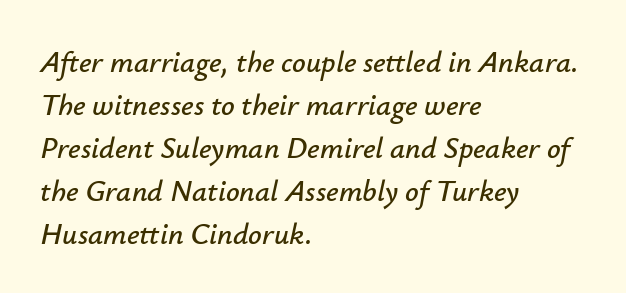
Q: Is the text italic (slanted)? A: Yes, it leans right by about 12 degrees.
Q: Is the text underlined? A: No.
Q: How is the paragraph aligned? A: Left-aligned.
Q: Is the spacing between letters normal or unusually wide? A: Normal.
Q: Is the spacing between lines tight, normal or loose? A: Normal.
Q: Width (condensed, normal, or wide)? A: Normal.
Q: Stroke contrast? A: Low.
Q: x-height? A: Small.
Q: Monospaced? A: No.
